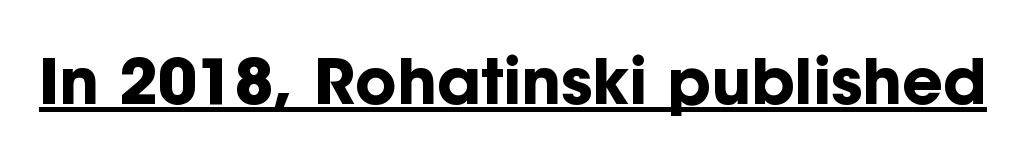
Check the space under the baseline: a stroke is drawn there. Its strokes are broad and dark, the hallmark of bold type. Characters remain perfectly vertical along every line. A typesetter would label this face a sans. You could call the tracking neutral — neither tight nor loose. Is this a fixed-width face? No — the glyphs have proportional, varying widths.
